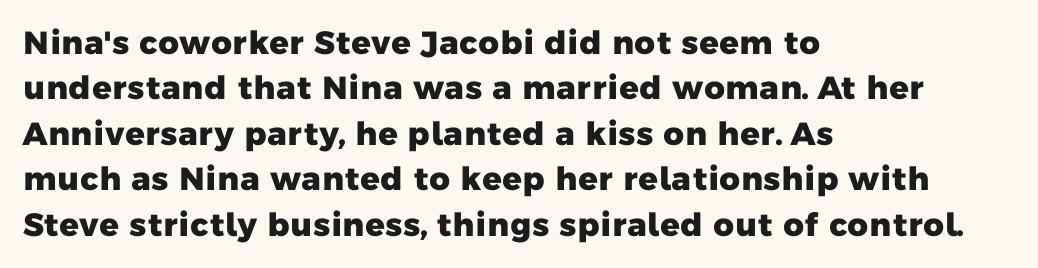
Compared with typical paragraphs, the rows here are spaced about the same. Is the letter spacing exaggerated? No — it looks like the ordinary default. The face used here is a sans, in the tradition of grotesques and geometrics. These lines carry a lot of weight — the face is fully bold.
